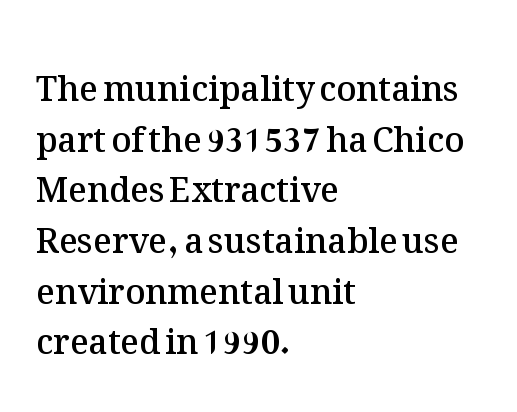
Q: Is the text bold? A: Semi-bold.
Q: Is the text italic (slanted)? A: No, it is upright.
Q: Is the text underlined? A: No.
Q: How is the paragraph aligned? A: Left-aligned.
Q: Is the spacing between letters normal or unusually wide? A: Normal.
Q: Is the spacing between lines tight, normal or loose? A: Normal.
Q: Width (condensed, normal, or wide)? A: Normal.
Q: Stroke contrast? A: Medium.
Q: x-height? A: Medium.
Q: Monospaced? A: No.
